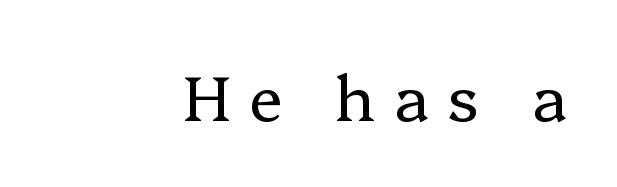
The image shows 63 px regular-weight serif type, upright; set right-aligned, unusually wide letter spacing (+0.29 em), not underlined; low stroke contrast and a medium x-height.
